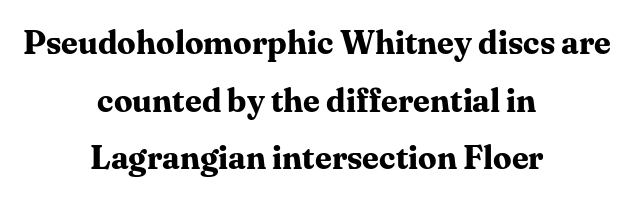
The image shows 33 px bold serif type, upright; set centered, line spacing 1.75x, normal letter spacing, not underlined; medium stroke contrast and a medium x-height.
